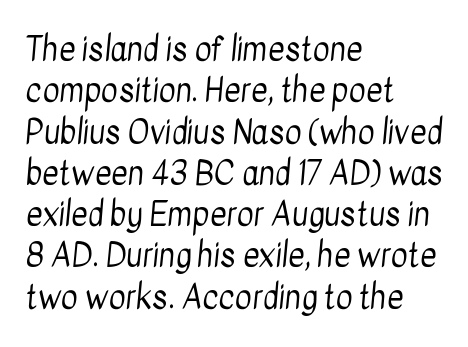
Q: Is the text bold? A: No.
Q: Is the typeface a serif or a sans-serif typeface? A: Sans-serif.
Q: Is the text underlined? A: No.
Q: How is the paragraph aligned? A: Left-aligned.
Q: Is the spacing between letters normal or unusually wide? A: Normal.
Q: Is the spacing between lines tight, normal or loose? A: Normal.
Q: Width (condensed, normal, or wide)? A: Condensed.
Q: Stroke contrast? A: Low.
Q: x-height? A: Medium.
Q: Monospaced? A: No.
